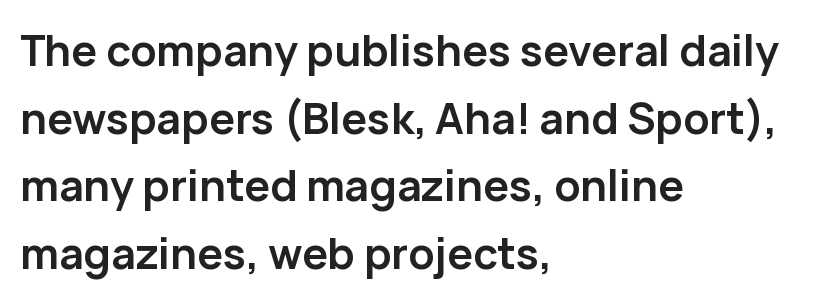
Q: Is the text bold? A: Yes.
Q: Is the text italic (slanted)? A: No, it is upright.
Q: Is the typeface a serif or a sans-serif typeface? A: Sans-serif.
Q: Is the text underlined? A: No.
Q: How is the paragraph aligned? A: Left-aligned.
Q: Is the spacing between letters normal or unusually wide? A: Normal.
Q: Is the spacing between lines tight, normal or loose? A: Normal.
Q: Width (condensed, normal, or wide)? A: Normal.
Q: Stroke contrast? A: Low.
Q: x-height? A: Medium.
Q: Monospaced? A: No.
